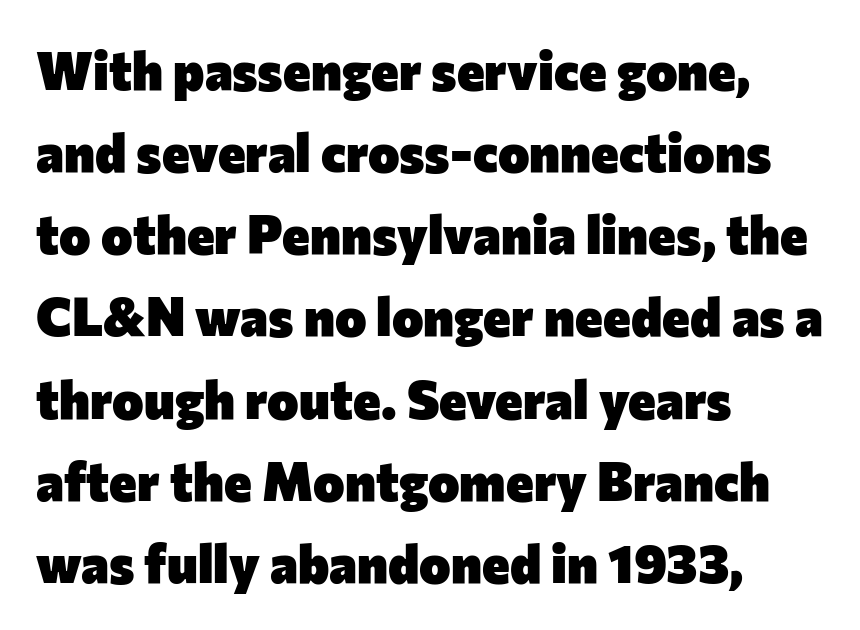
Looks like regular typesetting: each glyph gets only the width it needs. Upright lettering throughout. Nothing sits at the stroke ends, so this counts as sans-serif. Honestly, there is no underline to notice here at all. Observe the ordinary spacing: letters are neighbours, not strangers. The glyphs have the mass of a bold cut.
